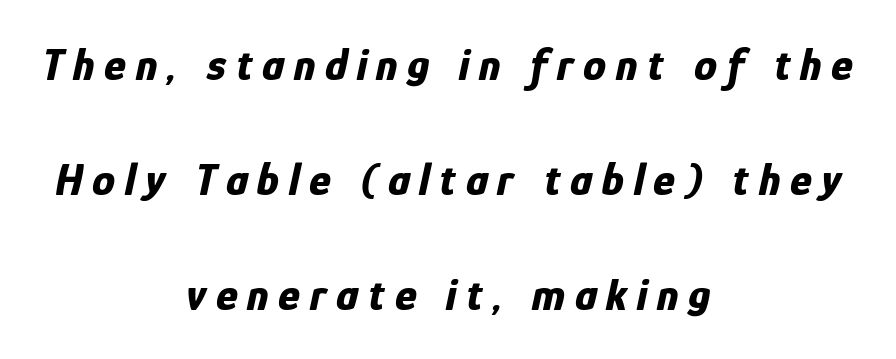
Slant detected: the letters are inclined. The passage shown has open, widely tracked lettering throughout. The gap between lines stays unmarked. The passage shown is emphatically bold. Horizontally, the lines are justified to the midpoint only.
